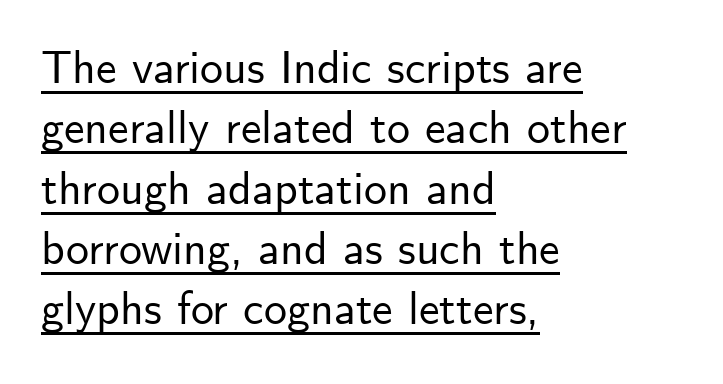
The image shows 46 px sans-serif type, upright; set left-aligned, normal line spacing (1.31x), normal letter spacing, underlined; low stroke contrast and a small x-height.
